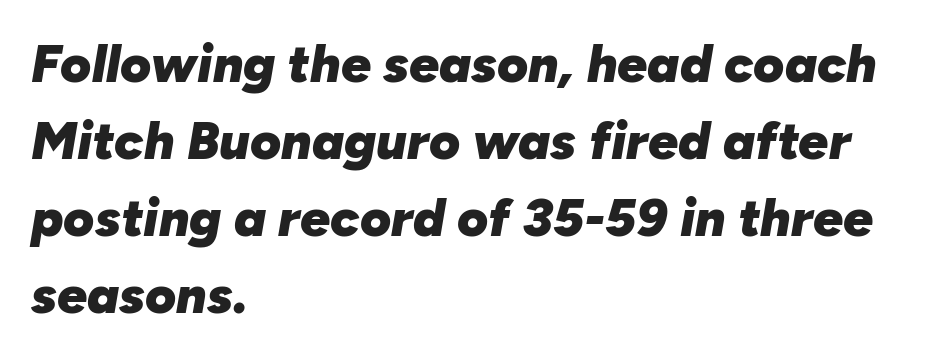
The image shows 53 px heavy type, italic (leaning right); set left-aligned, normal line spacing (1.45x), normal letter spacing, not underlined; low stroke contrast and a medium x-height.
